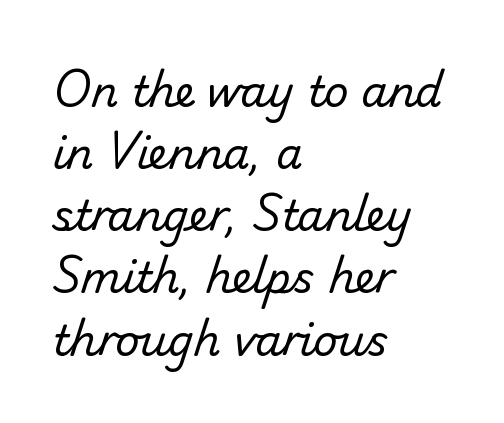
Caption: face not bold, strokes unweighted. A typesetter would call this proportional, since set widths differ per character. Stroke terminals: plain, sans-serif. The gaps between neighbouring characters are ordinary and unremarkable.
